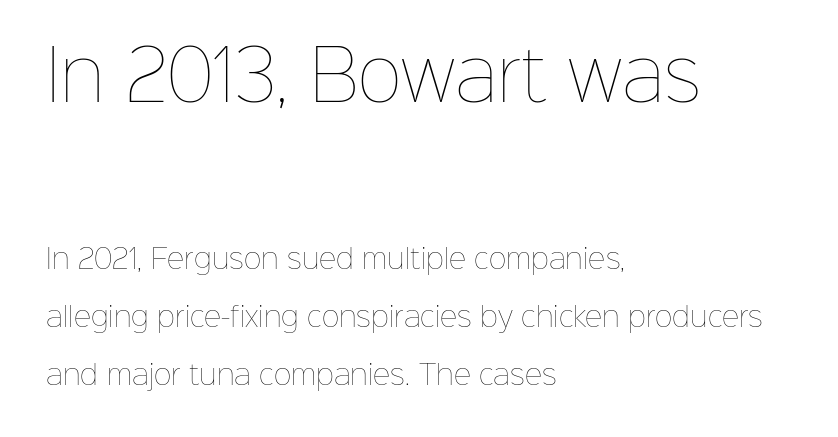
The image shows 68 px thin type, upright; set left-aligned, loose line spacing (2.15x), normal letter spacing, not underlined; the first (top) block is 2.52x larger; low stroke contrast and a medium x-height.
